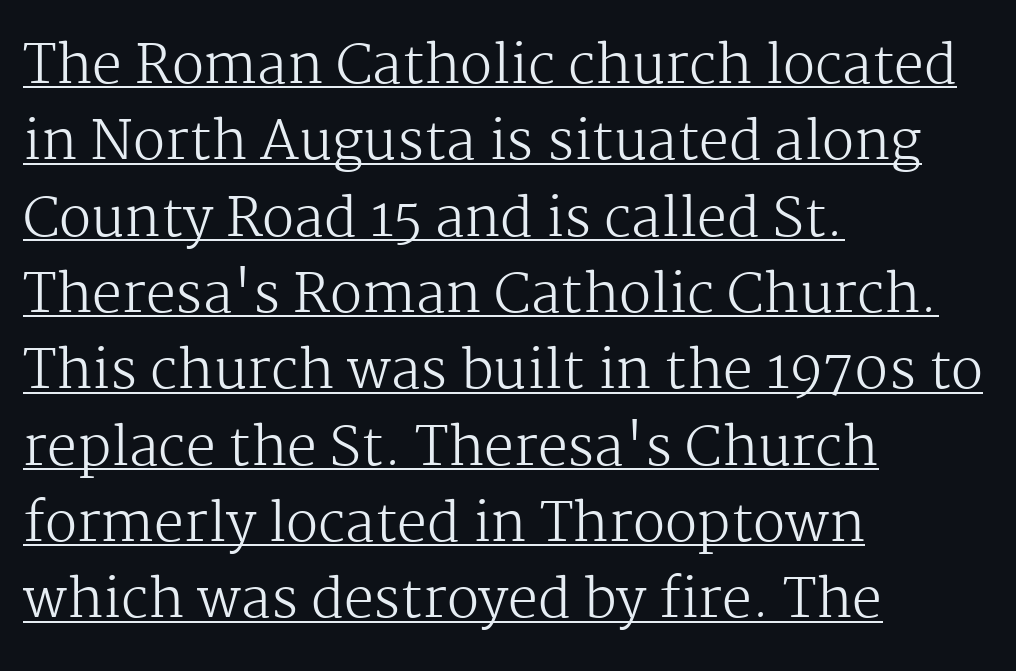
{"serif": "yes", "italic": "no", "bold": "no", "weight": "regular", "width": "normal", "stroke_contrast": "medium", "x_height": "medium", "monospaced": "no", "underline": "yes", "align": "left", "line_spacing": "normal", "line_spacing_ratio": 1.44, "letter_spacing": "normal", "letter_spacing_em": 0.0, "glyph_px": 53}
